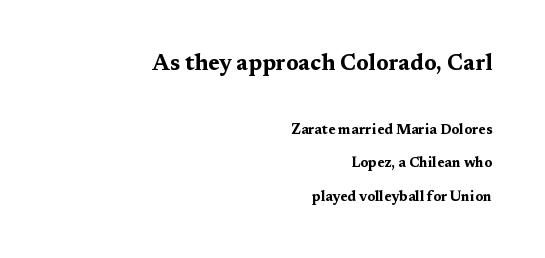
One-word summary of the alignment: right. Unlike italic type, these characters show no tilt at all. Size hierarchy here favors the leading block over the trailing one. Notice how thick the strokes are: this is what a full bold looks like. Only glyphs here, with clear space below each row. The type is set solid horizontally, with unmodified tracking.
